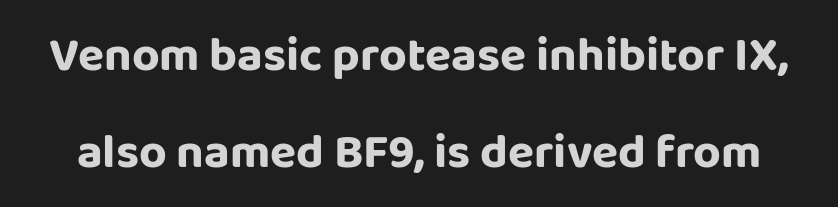
{"serif": "no", "italic": "no", "width": "normal", "stroke_contrast": "low", "x_height": "large", "monospaced": "no", "underline": "no", "line_spacing": "loose", "line_spacing_ratio": 2.03, "letter_spacing": "normal", "letter_spacing_em": 0.0, "glyph_px": 48}
